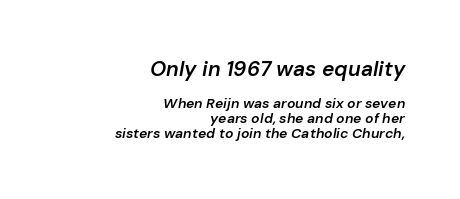
The image shows 21 px text type, italic (leaning right); set right-aligned, tight line spacing (1.07x), normal letter spacing, not underlined; the first (top) block is 1.5x larger.
